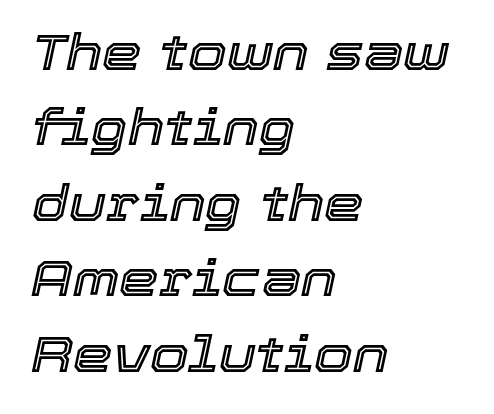
Q: Is the text italic (slanted)? A: Yes, it leans right by about 12 degrees.
Q: Is the text underlined? A: No.
Q: How is the paragraph aligned? A: Left-aligned.
Q: Is the spacing between letters normal or unusually wide? A: Normal.
Q: Is the spacing between lines tight, normal or loose? A: Normal.
Q: Width (condensed, normal, or wide)? A: Normal.
Q: x-height? A: Medium.
Q: Monospaced? A: No.
